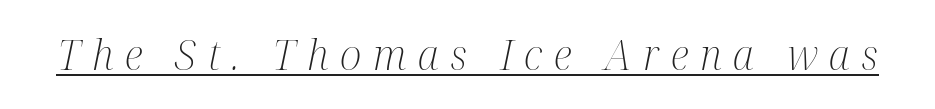
In terms of posture, this sample is oblique. Each word looks stretched out because of the extra space between its letters. Typographically, this falls in the serif category. This sample has the flowing, uneven cadence of proportional lettering. Each line of the rendering has a horizontal stroke beneath the glyphs.
